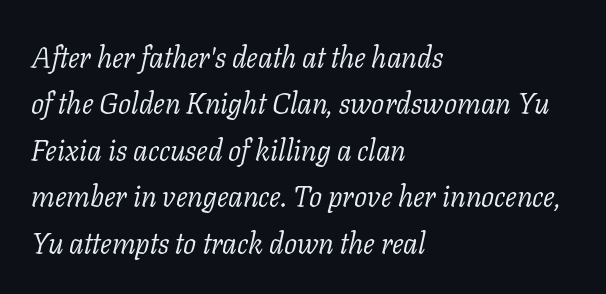
The image shows 29 px light serif type, italic (leaning right); set left-aligned, normal line spacing (1.6x), normal letter spacing, not underlined; low stroke contrast and a medium x-height.
